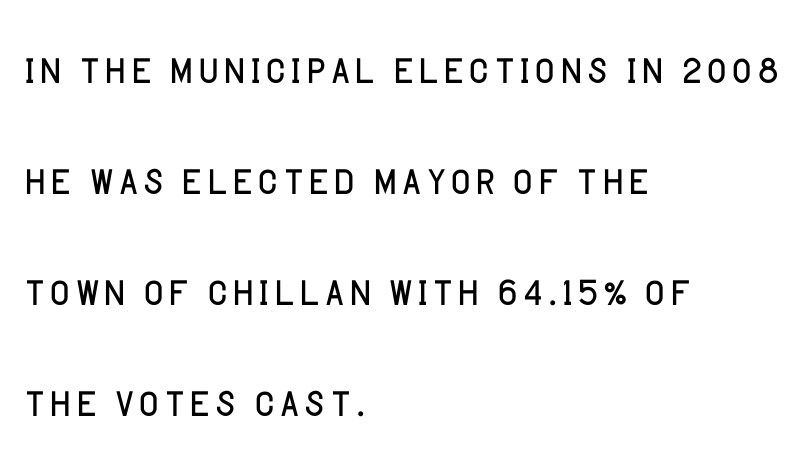
{"serif": "no", "italic": "no", "bold": "no", "weight": "light", "width": "normal", "stroke_contrast": "low", "x_height": "large", "monospaced": "no", "underline": "no", "align": "left", "line_spacing": "loose", "line_spacing_ratio": 2.02, "letter_spacing": "normal", "letter_spacing_em": 0.0, "glyph_px": 55}
